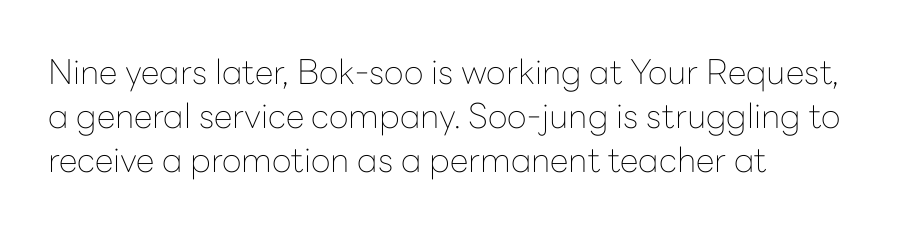
The typesetting does not lean heavy: it is not bold. You can tell from the bare stems that sans-serif type was used. The type sits square on the baseline with zero lean. A clean baseline with only descenders dipping below it. In terms of letterspacing, this is plain default setting. Casual observation: everything's shoved over to the left.
